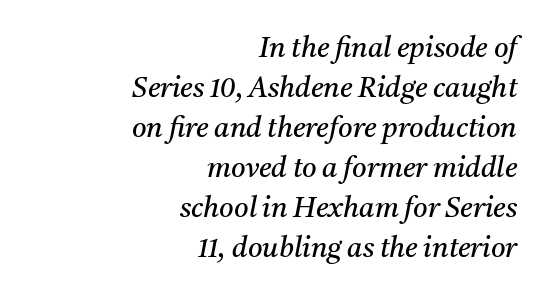
Underline: absent. The strokes carry an ordinary text weight at most. These lines keep a tight, regular rhythm from letter to letter. Does the leading feel generous? No, just average. Notice how the stems are inclined rather than vertical — that's the hallmark of italics. Examine the stroke ends and you'll spot serifs.
